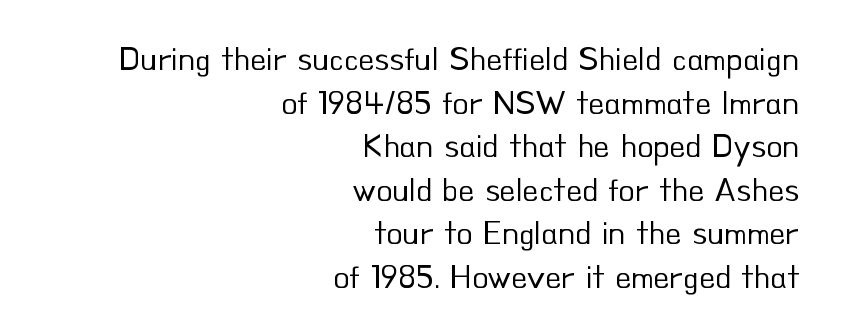
The image shows 33 px regular-weight sans-serif type, upright; set right-aligned, normal line spacing (1.32x), normal letter spacing, not underlined; low stroke contrast and a small x-height.
